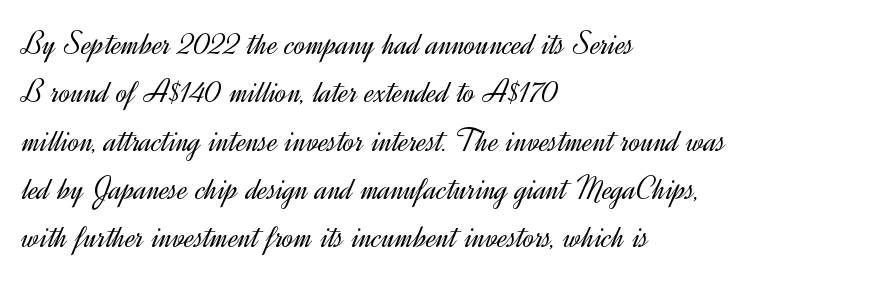
{"serif": "no", "bold": "no", "weight": "light", "width": "normal", "x_height": "small", "monospaced": "no", "underline": "no", "align": "left", "line_spacing": "normal", "line_spacing_ratio": 1.42, "letter_spacing": "normal", "letter_spacing_em": 0.0, "glyph_px": 34}
